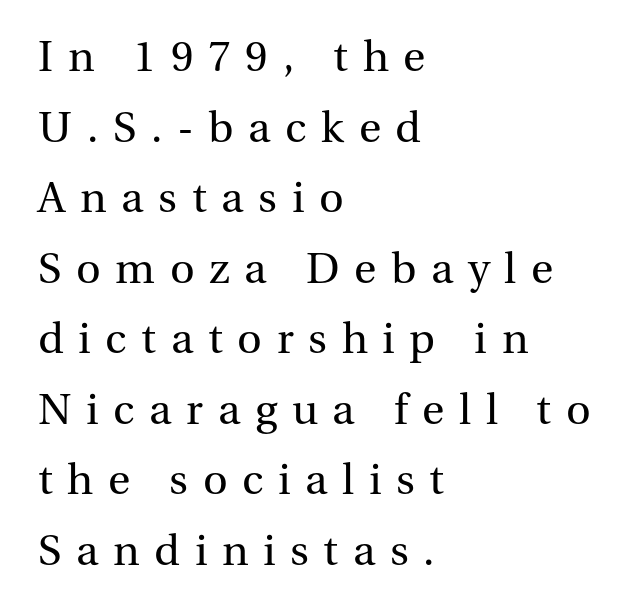
{"serif": "yes", "italic": "no", "bold": "no", "weight": "regular", "width": "normal", "stroke_contrast": "medium", "x_height": "medium", "monospaced": "no", "underline": "no", "align": "left", "line_spacing": "normal", "line_spacing_ratio": 1.64, "letter_spacing": "wide", "letter_spacing_em": 0.34, "glyph_px": 43}
